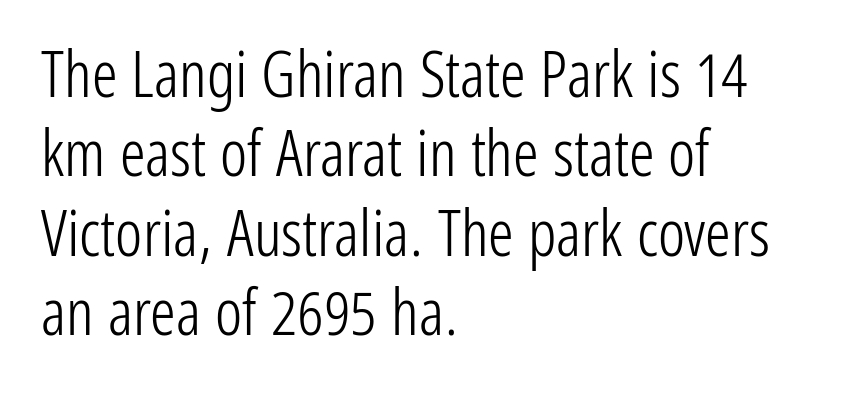
Stem width sits at or under what a default text font uses. Serif or sans? Sans — the stroke terminals are bare. A typesetter would call this zero additional tracking. This sample is left-justified, so line endings fall wherever the words run out.
